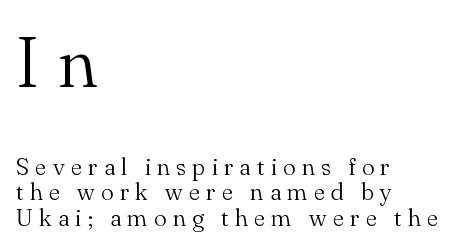
The image shows 72 px light serif type, upright; set left-aligned, tight line spacing (1.07x), unusually wide letter spacing (+0.26 em), not underlined; the first (top) block is 3.0x larger; medium stroke contrast and a small x-height.
